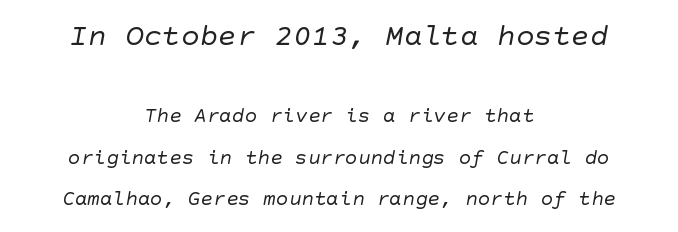
The image shows 31 px regular-weight sans-serif type; set centered, loose line spacing (1.98x), normal letter spacing, not underlined; the first (top) block is 1.48x larger; low stroke contrast and a large x-height.
